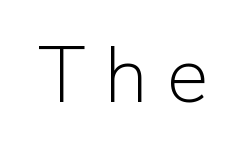
Q: Is the text bold? A: No.
Q: Is the text italic (slanted)? A: No, it is upright.
Q: Is the typeface a serif or a sans-serif typeface? A: Sans-serif.
Q: Is the text underlined? A: No.
Q: Is the spacing between letters normal or unusually wide? A: Unusually wide.
Q: Width (condensed, normal, or wide)? A: Normal.
Q: Stroke contrast? A: Low.
Q: x-height? A: Medium.
Q: Monospaced? A: No.
